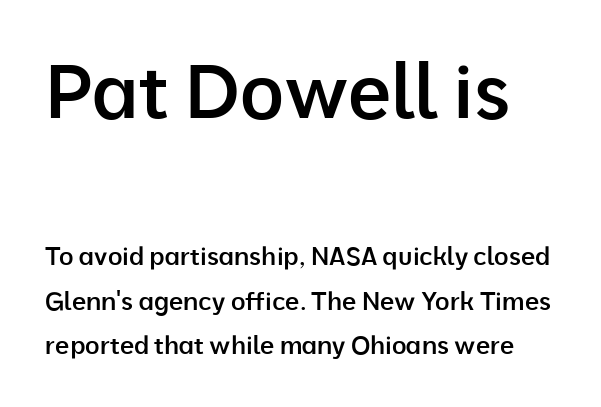
{"serif": "no", "italic": "no", "bold": "semi", "weight": "semibold", "width": "normal", "stroke_contrast": "low", "x_height": "medium", "monospaced": "no", "underline": "no", "line_spacing_ratio": 1.78, "letter_spacing": "normal", "letter_spacing_em": 0.0, "larger_block": "first", "size_ratio": 3.04, "glyph_px": 76}
